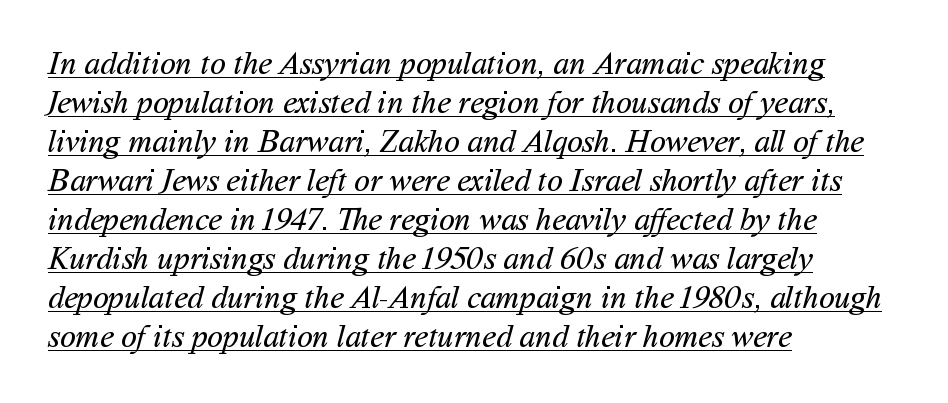
{"serif": "no", "bold": "no", "weight": "regular", "width": "normal", "stroke_contrast": "medium", "x_height": "medium", "monospaced": "no", "underline": "yes", "align": "left", "line_spacing_ratio": 1.22, "letter_spacing": "normal", "letter_spacing_em": 0.0, "glyph_px": 32}
